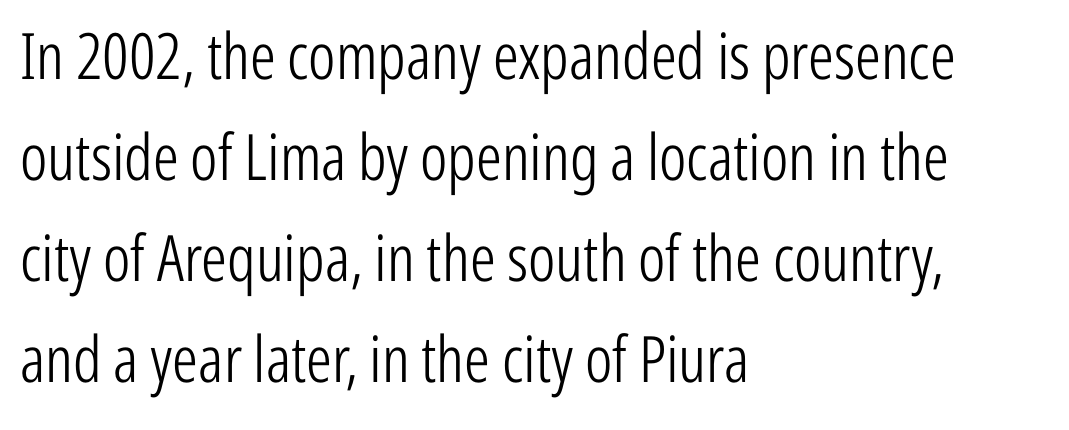
The image shows 64 px light, condensed sans-serif type, upright; set left-aligned, normal line spacing (1.58x), normal letter spacing, not underlined; low stroke contrast and a medium x-height.
